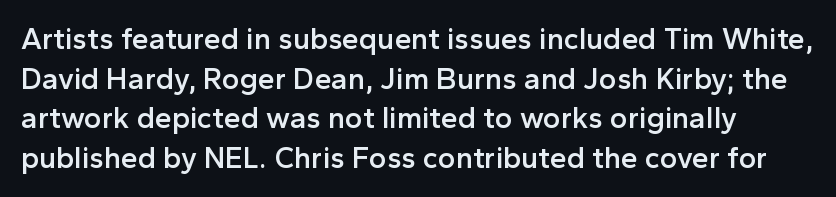
{"serif": "no", "italic": "no", "bold": "semi", "weight": "semibold", "width": "normal", "x_height": "medium", "monospaced": "no", "underline": "no", "line_spacing": "normal", "line_spacing_ratio": 1.32, "letter_spacing": "normal", "letter_spacing_em": 0.0, "glyph_px": 30}
